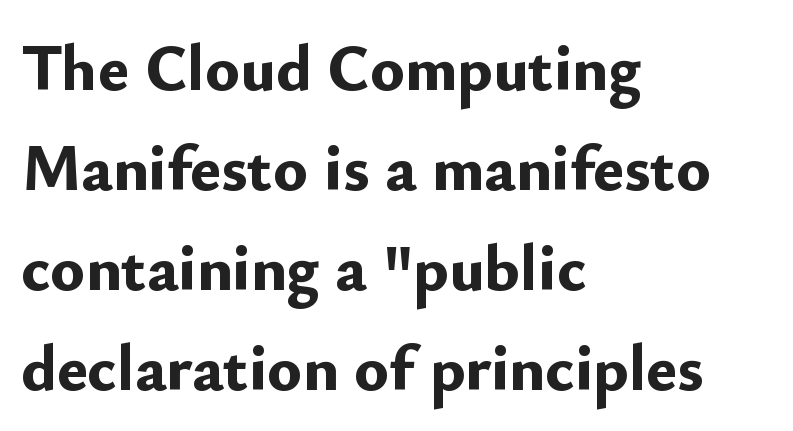
Q: Is the text bold? A: Yes.
Q: Is the text italic (slanted)? A: No, it is upright.
Q: Is the typeface a serif or a sans-serif typeface? A: Sans-serif.
Q: Is the text underlined? A: No.
Q: How is the paragraph aligned? A: Left-aligned.
Q: Is the spacing between letters normal or unusually wide? A: Normal.
Q: Is the spacing between lines tight, normal or loose? A: Normal.
Q: Width (condensed, normal, or wide)? A: Normal.
Q: Stroke contrast? A: Low.
Q: x-height? A: Small.
Q: Monospaced? A: No.
